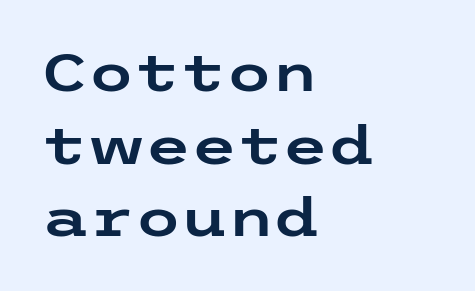
{"serif": "no", "italic": "no", "width": "wide", "stroke_contrast": "low", "x_height": "medium", "underline": "no", "align": "left", "line_spacing": "normal", "line_spacing_ratio": 1.37, "letter_spacing": "normal", "letter_spacing_em": 0.0, "glyph_px": 53}
